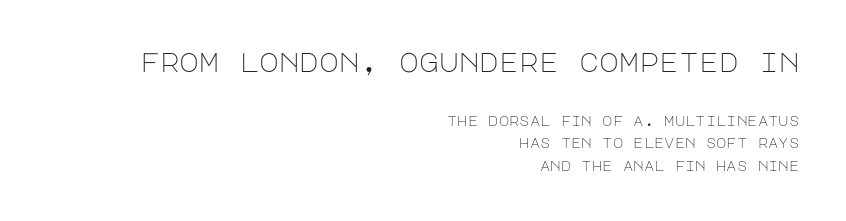
The image shows 27 px text type, upright; set right-aligned, normal line spacing (1.63x), normal letter spacing, not underlined; the first (top) block is 1.93x larger.
